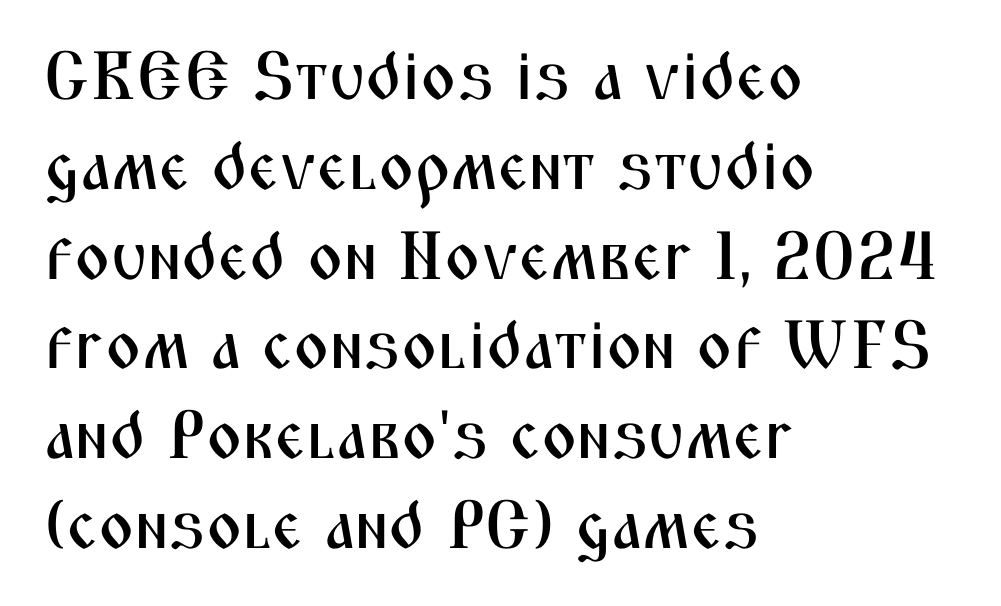
The image shows 68 px condensed sans-serif type, upright; set left-aligned, normal line spacing (1.32x), normal letter spacing, not underlined; medium stroke contrast and a medium x-height.
